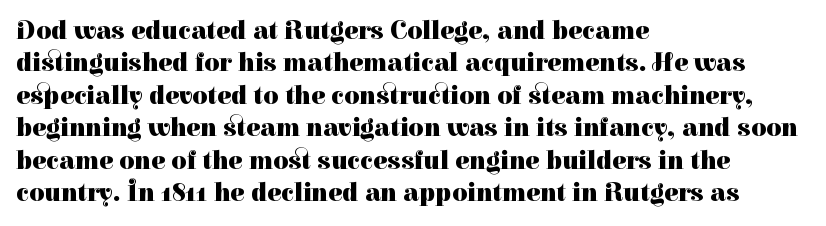
Q: Is the text bold? A: Yes.
Q: Is the text italic (slanted)? A: No, it is upright.
Q: Is the text underlined? A: No.
Q: How is the paragraph aligned? A: Left-aligned.
Q: Is the spacing between letters normal or unusually wide? A: Normal.
Q: Is the spacing between lines tight, normal or loose? A: Normal.
